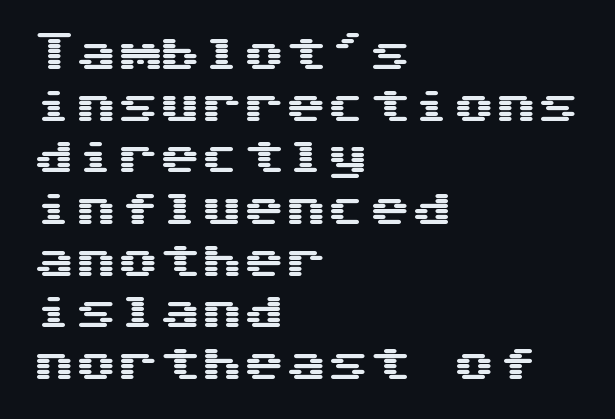
The image shows 42 px wide sans-serif type, upright, monospaced; set left-aligned, line spacing 1.23x, normal letter spacing, not underlined; medium stroke contrast and a medium x-height.
